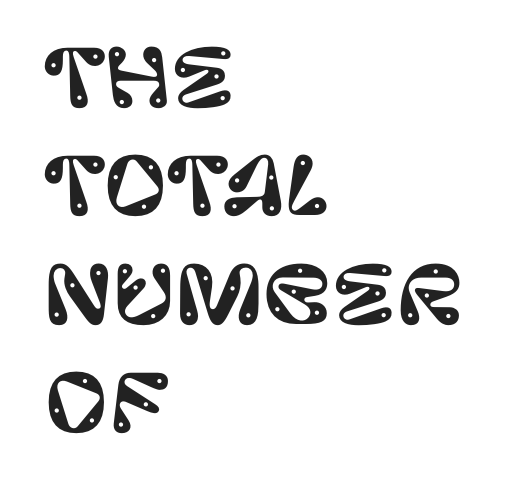
Q: Is the text italic (slanted)? A: Yes.
Q: Is the typeface a serif or a sans-serif typeface? A: Sans-serif.
Q: Is the text underlined? A: No.
Q: How is the paragraph aligned? A: Left-aligned.
Q: Is the spacing between letters normal or unusually wide? A: Normal.
Q: Is the spacing between lines tight, normal or loose? A: Normal.
Q: Width (condensed, normal, or wide)? A: Normal.
Q: Stroke contrast? A: Low.
Q: x-height? A: Large.
Q: Monospaced? A: No.
